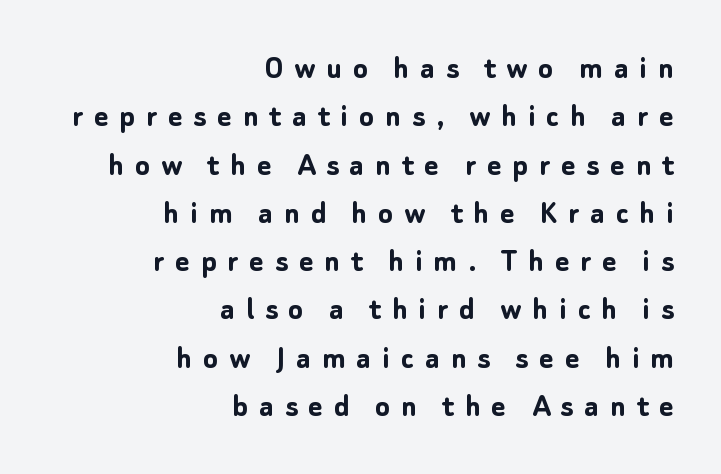
{"serif": "no", "italic": "no", "bold": "yes", "weight": "semibold", "width": "normal", "stroke_contrast": "low", "x_height": "medium", "monospaced": "no", "underline": "no", "align": "right", "line_spacing": "normal", "line_spacing_ratio": 1.42, "letter_spacing": "wide", "letter_spacing_em": 0.32, "glyph_px": 34}
